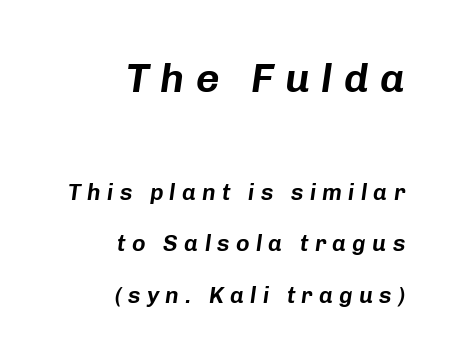
The image shows 41 px text type, italic (leaning right); set right-aligned, loose line spacing (2.24x), unusually wide letter spacing (+0.27 em), not underlined; the first (top) block is 1.78x larger; low stroke contrast and a medium x-height.
